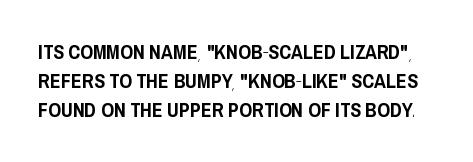
{"italic": "no", "underline": "no", "line_spacing": "normal", "line_spacing_ratio": 1.44, "letter_spacing": "normal", "letter_spacing_em": 0.0, "glyph_px": 20}
